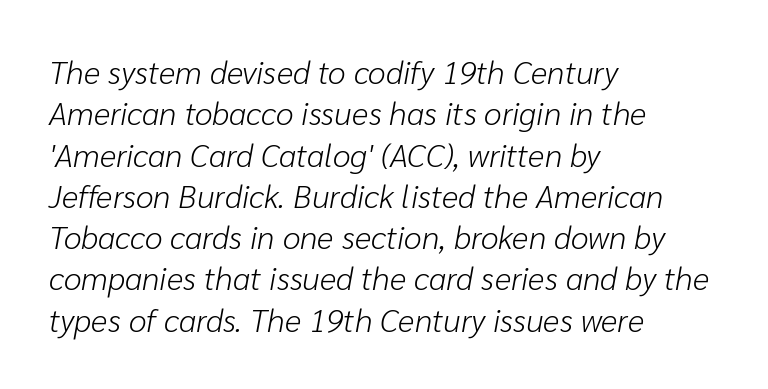
The passage shown is typed in a proportional face where columns would drift. You could call the tracking neutral — neither tight nor loose. The axis of the letterforms is tilted away from vertical. Leading matches the norm, producing a regular column.
